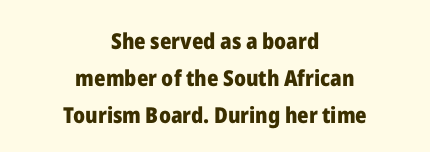
Does extra space separate the letters? No, they use regular spacing. Line spacing here is normal. The font is running at its bold setting. Every row of glyphs is offset so its center matches the block's center.
